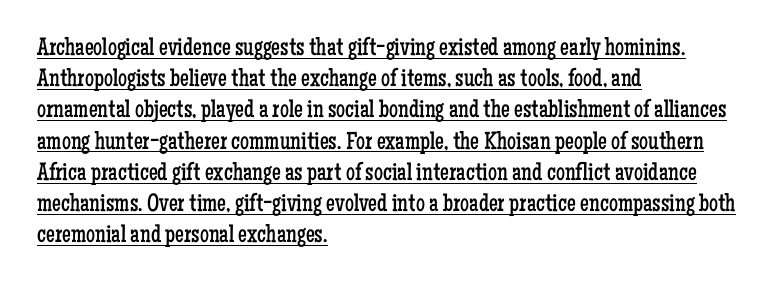
This sample carries an underscore along the baseline area. Teacher's note: observe the even left margin — that is flush-left alignment. The rows are spaced the way most documents space them. Every stem runs plumb, perpendicular to the baseline. Honestly, the letter spacing is just normal — you wouldn't notice it.
